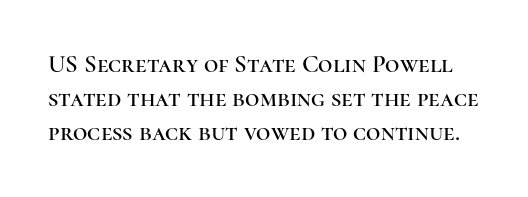
The image shows 25 px text type, upright; set normal line spacing (1.37x), normal letter spacing, not underlined.
